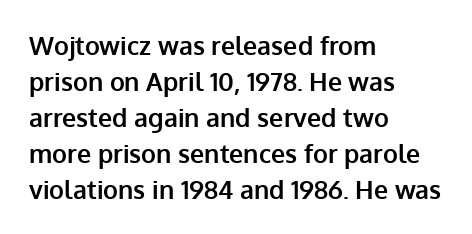
{"italic": "no", "bold": "yes", "underline": "no", "align": "left", "line_spacing": "normal", "line_spacing_ratio": 1.44, "letter_spacing": "normal", "letter_spacing_em": 0.0, "glyph_px": 25}
